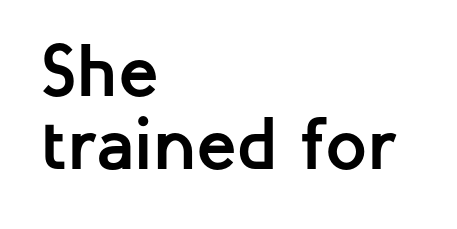
The image shows 74 px semibold sans-serif type, upright; set left-aligned, tight line spacing (0.99x), normal letter spacing, not underlined; low stroke contrast and a medium x-height.
